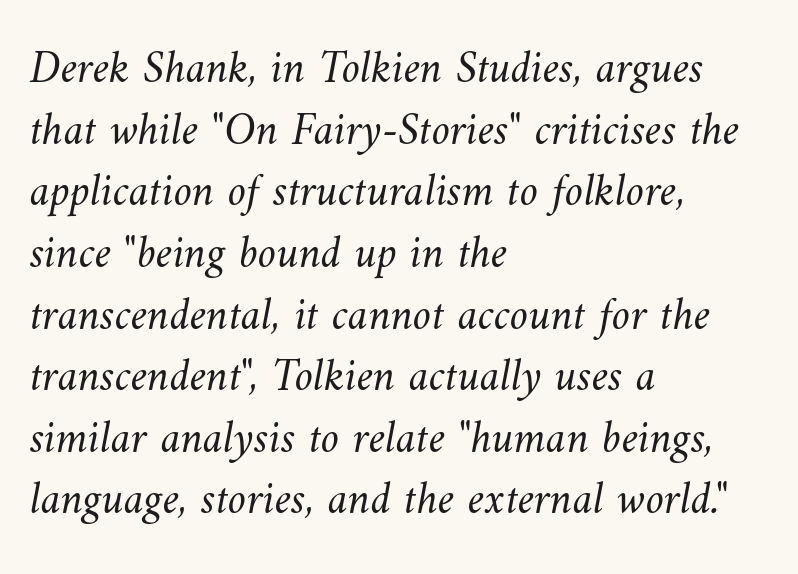
The image shows 46 px light type; set left-aligned, normal line spacing (1.34x), normal letter spacing, not underlined; medium stroke contrast and a small x-height.
